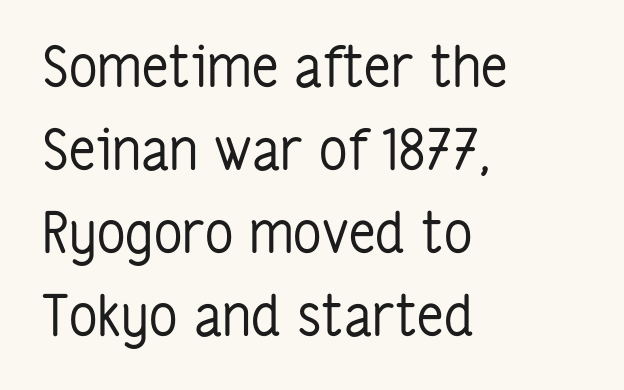
{"serif": "no", "italic": "no", "bold": "no", "weight": "regular", "width": "condensed", "stroke_contrast": "low", "x_height": "medium", "monospaced": "no", "underline": "no", "align": "left", "line_spacing": "normal", "line_spacing_ratio": 1.48, "letter_spacing": "normal", "letter_spacing_em": 0.0, "glyph_px": 56}
